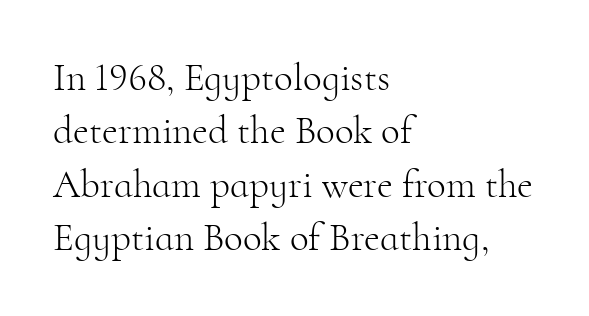
Q: Is the text bold? A: No.
Q: Is the text italic (slanted)? A: No, it is upright.
Q: Is the typeface a serif or a sans-serif typeface? A: Serif.
Q: Is the text underlined? A: No.
Q: How is the paragraph aligned? A: Left-aligned.
Q: Is the spacing between letters normal or unusually wide? A: Normal.
Q: Is the spacing between lines tight, normal or loose? A: Normal.
Q: Width (condensed, normal, or wide)? A: Normal.
Q: Stroke contrast? A: High.
Q: x-height? A: Small.
Q: Monospaced? A: No.
